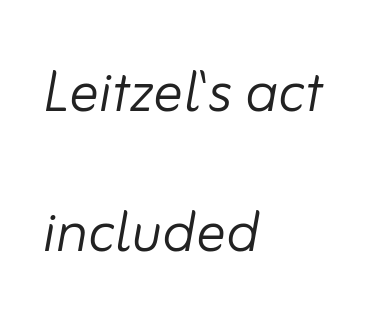
{"italic": "yes", "lean": "right", "slant_degrees": 10, "bold": "no", "weight": "light", "width": "normal", "stroke_contrast": "low", "x_height": "small", "monospaced": "no", "underline": "no", "align": "left", "line_spacing_ratio": 1.89, "letter_spacing": "normal", "letter_spacing_em": 0.0, "glyph_px": 74}
